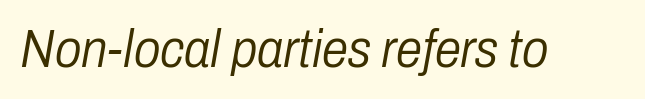
Is the letter spacing exaggerated? No — it looks like the ordinary default. Descenders hang freely into open space. The lettering tilts uniformly, giving the passage an italic look. The letters look calm and open, with moderate or lighter stems. A typesetter would call this proportional, since set widths differ per character.
